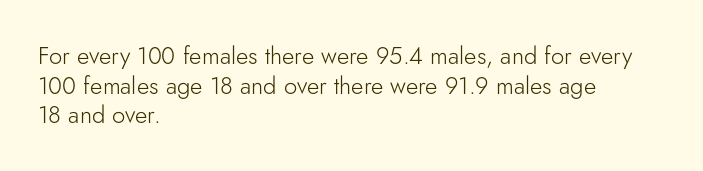
The image shows 24 px text type, upright; set left-aligned, line spacing 1.23x, normal letter spacing, not underlined.
